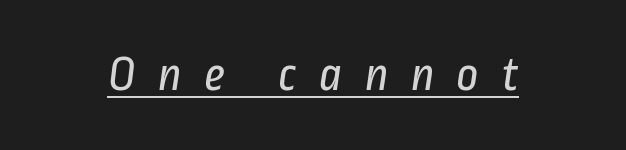
The image shows 49 px regular-weight, condensed sans-serif type; set unusually wide letter spacing (+0.45 em), underlined; low stroke contrast and a medium x-height.
